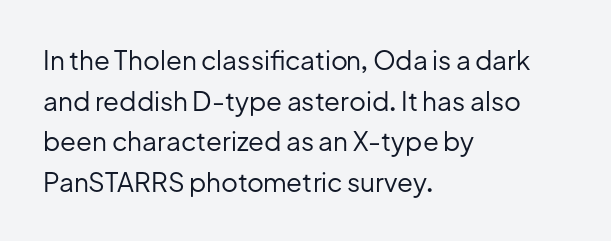
The image shows 26 px text type, upright; set left-aligned, normal line spacing (1.56x), normal letter spacing, not underlined.
